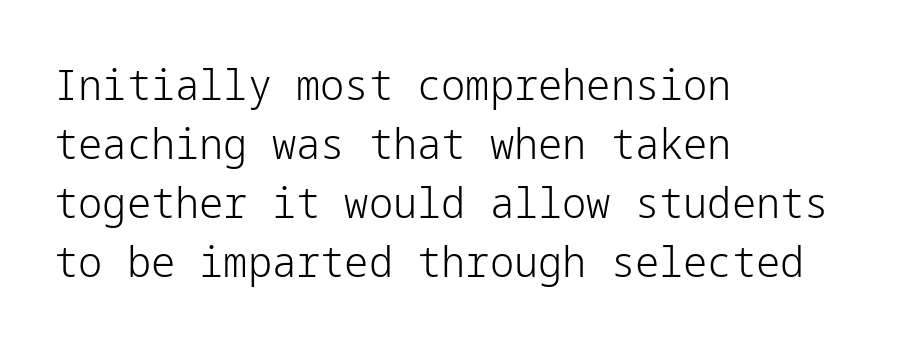
Type without underlining. Note: no serifs on the glyphs. Standard letterfit; no display-style spreading of the glyphs. Vertical strokes here are truly vertical. Caption: multi-line text, flush left, ragged right.
